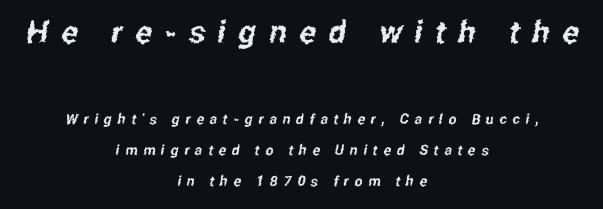
{"serif": "no", "width": "condensed", "stroke_contrast": "low", "x_height": "medium", "monospaced": "no", "underline": "no", "align": "center", "line_spacing": "loose", "line_spacing_ratio": 2.22, "letter_spacing": "wide", "letter_spacing_em": 0.41, "larger_block": "first", "size_ratio": 2.21, "glyph_px": 31}
